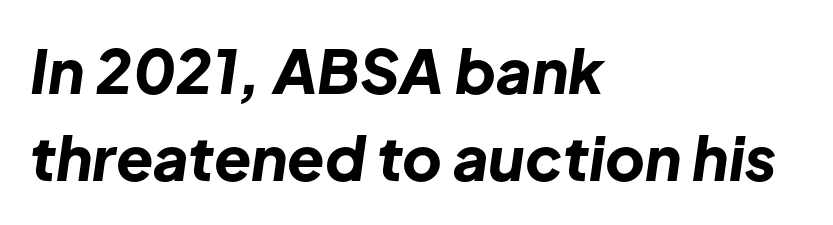
The image shows 61 px bold type, italic (leaning right); set left-aligned, normal line spacing (1.42x), normal letter spacing, not underlined; low stroke contrast and a medium x-height.
